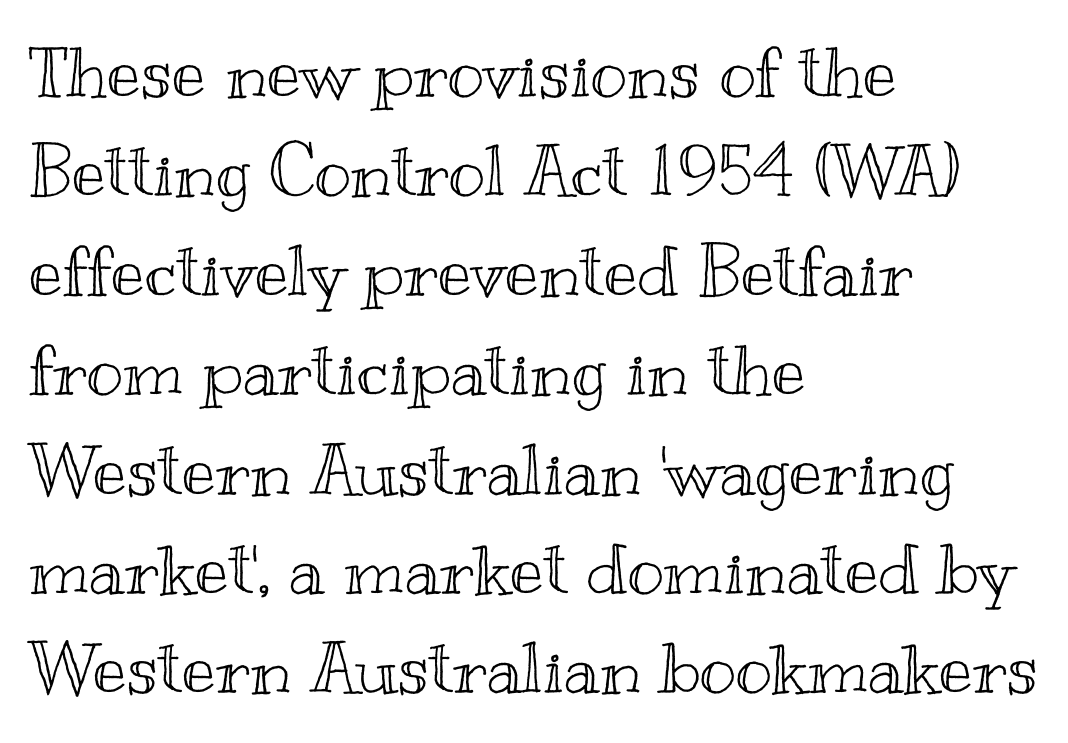
Q: Is the text italic (slanted)? A: No, it is upright.
Q: Is the text underlined? A: No.
Q: How is the paragraph aligned? A: Left-aligned.
Q: Is the spacing between letters normal or unusually wide? A: Normal.
Q: Is the spacing between lines tight, normal or loose? A: Normal.
Q: Width (condensed, normal, or wide)? A: Wide.
Q: x-height? A: Small.
Q: Monospaced? A: No.
